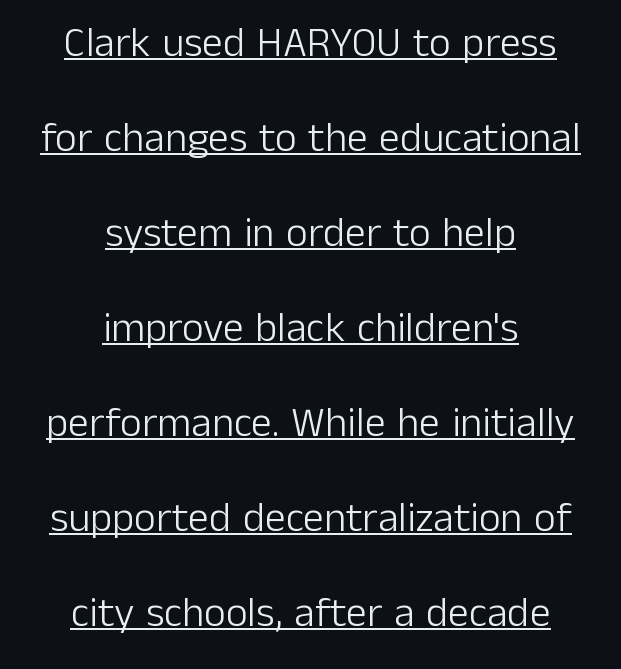
Airy leading. Underlining? Definitely there. The rendering uses natural spacing where letterforms have individual widths. Stems and bowls with no extra thickness — not bold.
